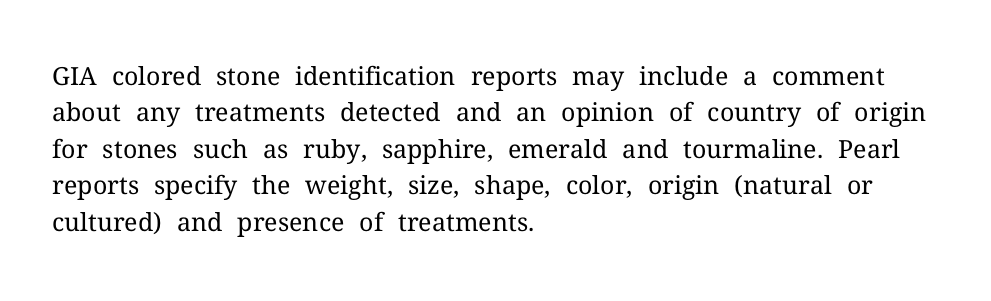
In terms of posture, this sample is upright. The passage shown has conventional tracking throughout. The zone under the glyphs is completely vacant. The lines are quadded left. These glyphs show unthickened strokes, regular width or finer. Rows of type keep a routine distance in the vertical direction.
